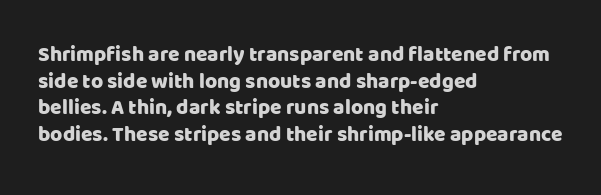
{"italic": "no", "underline": "no", "align": "left", "line_spacing": "normal", "line_spacing_ratio": 1.27, "letter_spacing": "normal", "letter_spacing_em": 0.0, "glyph_px": 21}
